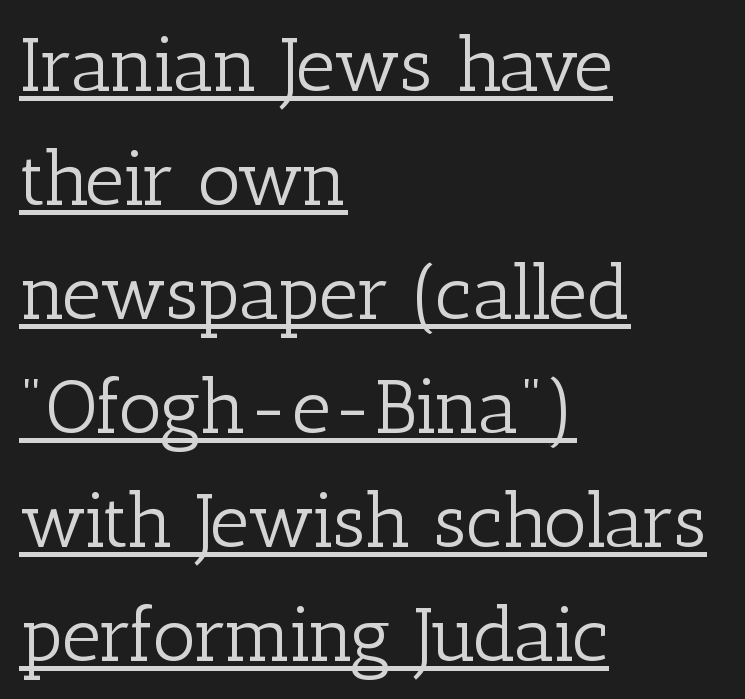
Q: Is the text bold? A: No.
Q: Is the text italic (slanted)? A: No, it is upright.
Q: Is the typeface a serif or a sans-serif typeface? A: Serif.
Q: Is the text underlined? A: Yes.
Q: How is the paragraph aligned? A: Left-aligned.
Q: Is the spacing between letters normal or unusually wide? A: Normal.
Q: Is the spacing between lines tight, normal or loose? A: Normal.
Q: Width (condensed, normal, or wide)? A: Normal.
Q: Stroke contrast? A: Low.
Q: x-height? A: Medium.
Q: Monospaced? A: No.
